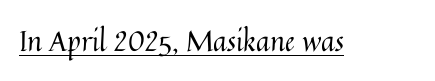
{"bold": "no", "weight": "regular", "width": "normal", "stroke_contrast": "medium", "x_height": "medium", "monospaced": "no", "underline": "yes", "letter_spacing": "normal", "letter_spacing_em": 0.0, "glyph_px": 28}
